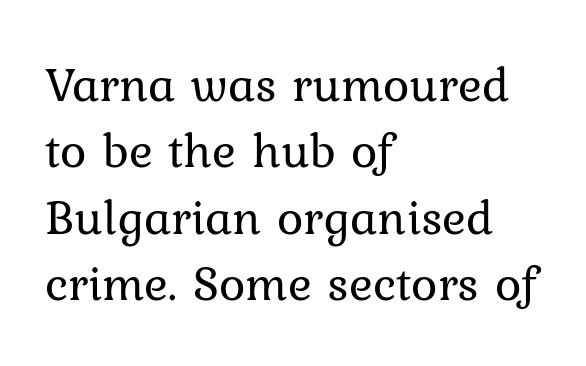
Q: Is the text bold? A: No.
Q: Is the text italic (slanted)? A: No, it is upright.
Q: Is the text underlined? A: No.
Q: How is the paragraph aligned? A: Left-aligned.
Q: Is the spacing between letters normal or unusually wide? A: Normal.
Q: Is the spacing between lines tight, normal or loose? A: Normal.
Q: Width (condensed, normal, or wide)? A: Normal.
Q: Stroke contrast? A: Low.
Q: x-height? A: Medium.
Q: Monospaced? A: No.
